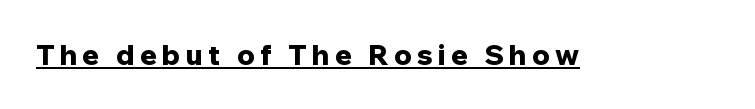
The image shows 28 px bold sans-serif type, upright; set underlined; low stroke contrast and a medium x-height.
